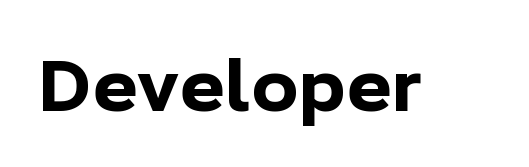
What kind of face is this? One without serifs — a sans. Standard letterfit; no display-style spreading of the glyphs. Each letter keeps its own natural width here, so spacing adapts to shape. Upright lettering throughout. Letters rest on an invisible, unmarked baseline.
